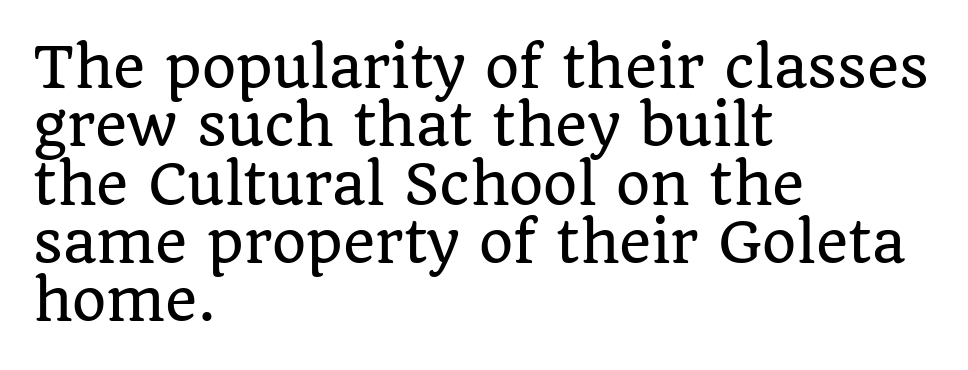
Q: Is the text italic (slanted)? A: No, it is upright.
Q: Is the typeface a serif or a sans-serif typeface? A: Serif.
Q: Is the text underlined? A: No.
Q: How is the paragraph aligned? A: Left-aligned.
Q: Is the spacing between letters normal or unusually wide? A: Normal.
Q: Is the spacing between lines tight, normal or loose? A: Tight.
Q: Width (condensed, normal, or wide)? A: Normal.
Q: Stroke contrast? A: Low.
Q: x-height? A: Large.
Q: Monospaced? A: No.
